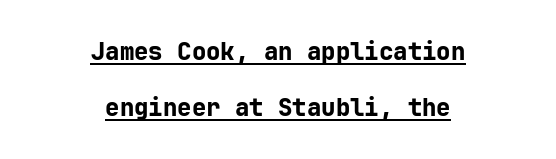
Ordinary non-slanted type is in use. The designer dialed line spacing up above the default. Underlined type. Honestly, the letter spacing is just normal — you wouldn't notice it. Stroke thickness is high; the sample reads as a true bold.
